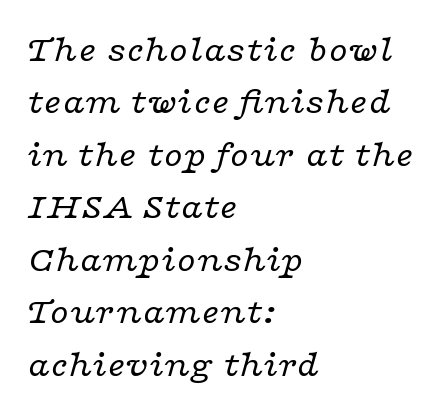
The image shows 38 px regular-weight, wide serif type, italic (leaning right); set left-aligned, normal line spacing (1.38x), normal letter spacing, not underlined; low stroke contrast and a medium x-height.
